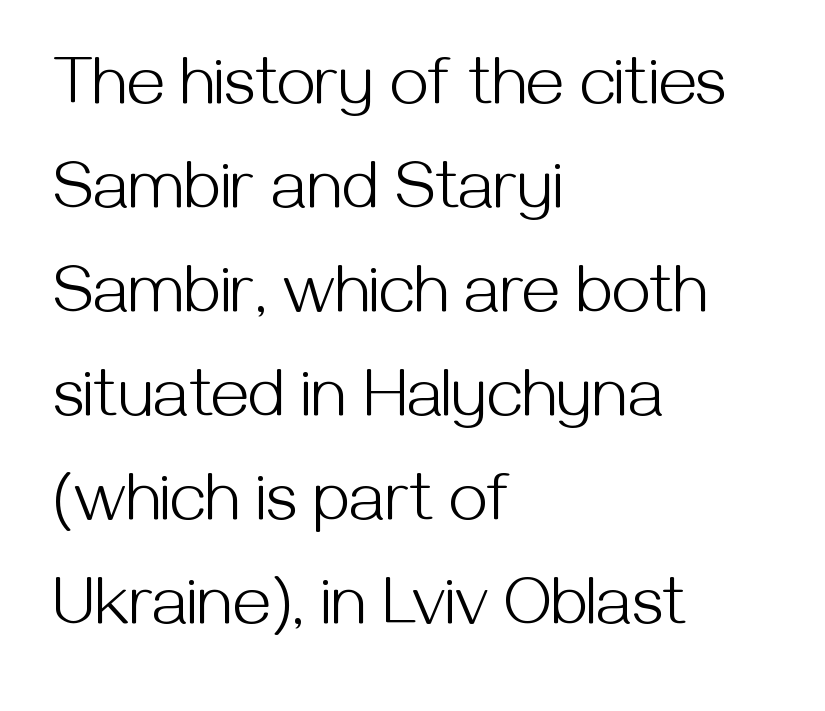
{"serif": "no", "italic": "no", "bold": "no", "weight": "light", "width": "normal", "stroke_contrast": "medium", "x_height": "medium", "monospaced": "no", "underline": "no", "align": "left", "line_spacing": "normal", "line_spacing_ratio": 1.53, "letter_spacing": "normal", "letter_spacing_em": 0.0, "glyph_px": 68}
